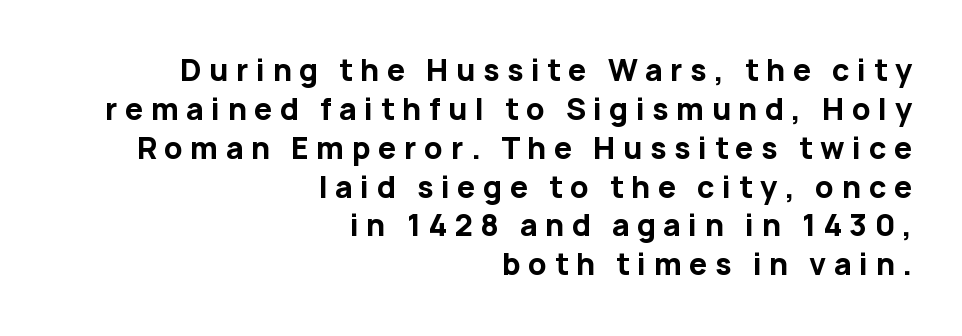
The sample has been set heavy, in full bold. Regular leading. In terms of letterform style, serifs are entirely absent. Character widths vary here, with narrow letters taking less room than wide ones. A student would call this right alignment; a typographer would say flush right, rag left. Nobody drew a line under any word here.
